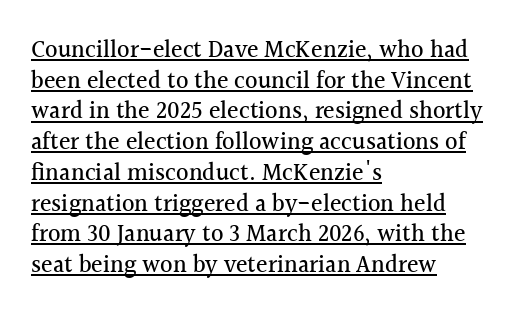
The rows are spaced the way most documents space them. The font's upright variant was chosen for this text. Line starts are locked; line ends wander. The line texture is even and compact thanks to regular tracking.
